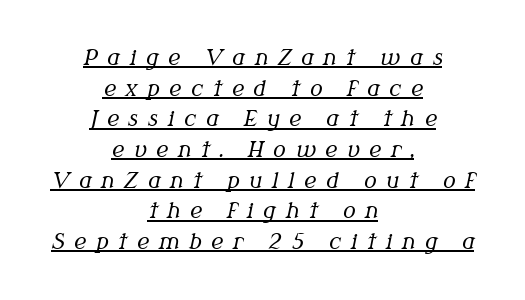
Q: Is the text bold? A: No.
Q: Is the text italic (slanted)? A: Yes, it leans right by about 12 degrees.
Q: Is the text underlined? A: Yes.
Q: How is the paragraph aligned? A: Centered.
Q: Is the spacing between letters normal or unusually wide? A: Unusually wide.
Q: Is the spacing between lines tight, normal or loose? A: Normal.
